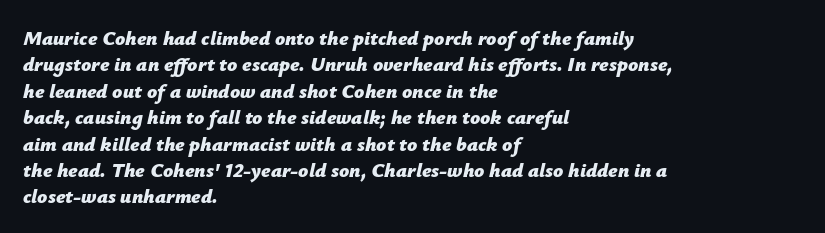
Q: Is the text bold? A: Yes.
Q: Is the text italic (slanted)? A: Yes, it leans right by about 12 degrees.
Q: Is the text underlined? A: No.
Q: How is the paragraph aligned? A: Left-aligned.
Q: Is the spacing between letters normal or unusually wide? A: Normal.
Q: Is the spacing between lines tight, normal or loose? A: Normal.
